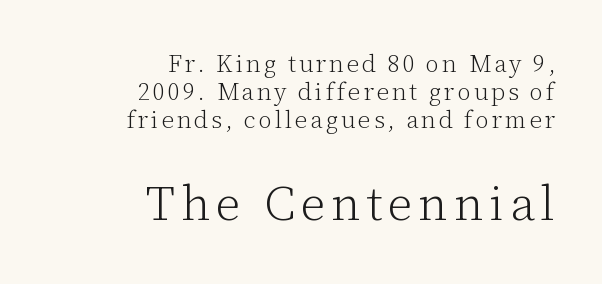
The image shows 48 px light serif type, upright; set right-aligned, line spacing 1.17x, not underlined; the second (bottom) block is 2.0x larger; low stroke contrast and a medium x-height.
